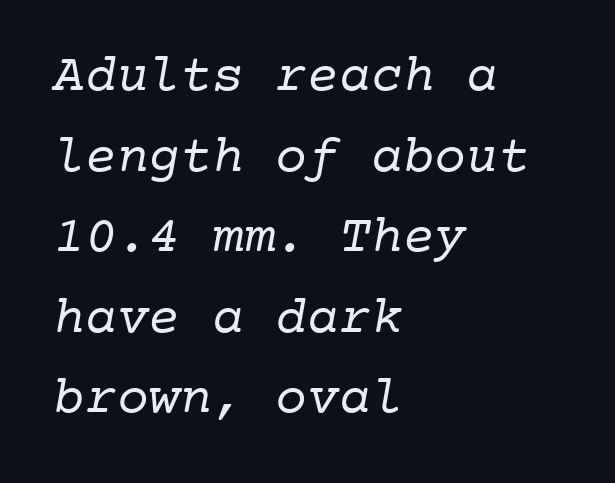
Q: Is the text bold? A: No.
Q: Is the typeface a serif or a sans-serif typeface? A: Serif.
Q: Is the text underlined? A: No.
Q: How is the paragraph aligned? A: Left-aligned.
Q: Is the spacing between letters normal or unusually wide? A: Normal.
Q: Is the spacing between lines tight, normal or loose? A: Normal.
Q: Width (condensed, normal, or wide)? A: Normal.
Q: Stroke contrast? A: Low.
Q: x-height? A: Medium.
Q: Monospaced? A: Yes.
